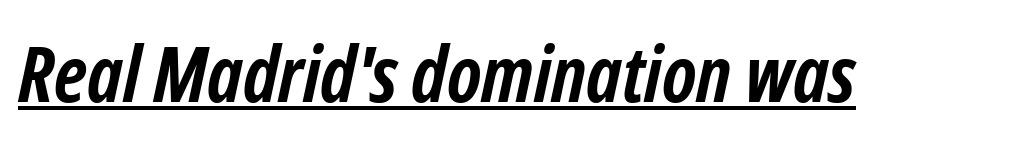
Q: Is the text bold? A: Yes.
Q: Is the text italic (slanted)? A: Yes, it leans right by about 12 degrees.
Q: Is the text underlined? A: Yes.
Q: Is the spacing between letters normal or unusually wide? A: Normal.
Q: Width (condensed, normal, or wide)? A: Condensed.
Q: Stroke contrast? A: Low.
Q: x-height? A: Medium.
Q: Monospaced? A: No.
